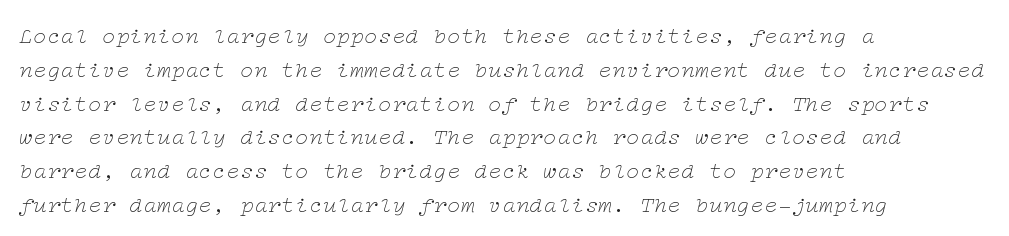
Students, note that the glyphs here touch the page at normal intervals. Leading: standard. Honestly, there is no underline to notice here at all. Every character sits at an angle, as italics do. Does the copy run flush right? No — it runs flush left.
